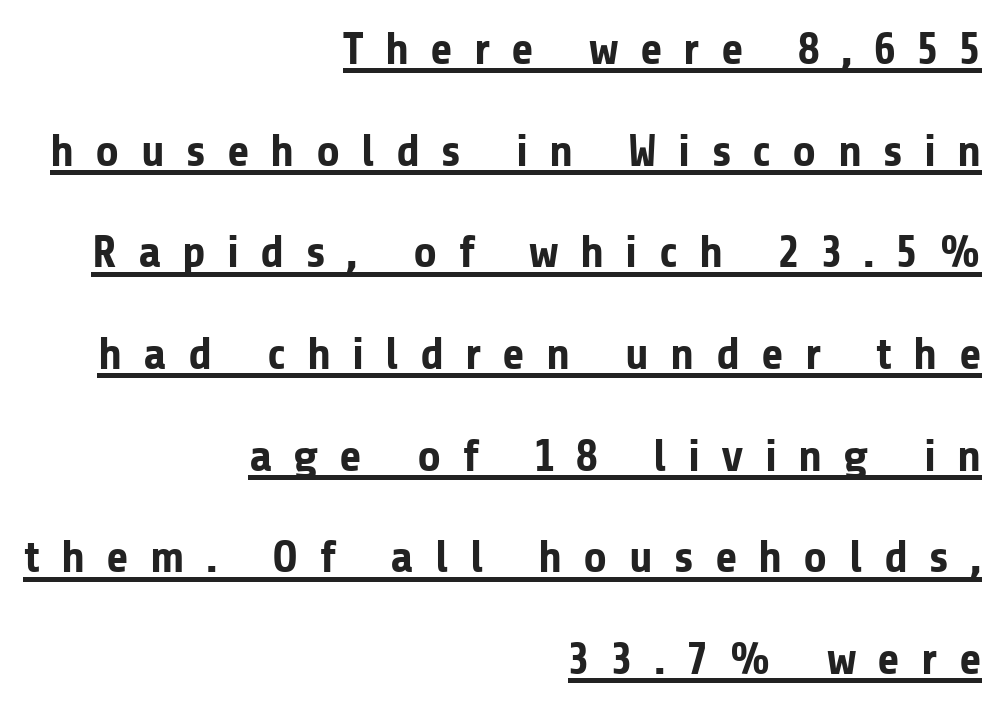
Q: Is the text bold? A: Yes.
Q: Is the text italic (slanted)? A: No, it is upright.
Q: Is the typeface a serif or a sans-serif typeface? A: Sans-serif.
Q: Is the text underlined? A: Yes.
Q: How is the paragraph aligned? A: Right-aligned.
Q: Is the spacing between letters normal or unusually wide? A: Unusually wide.
Q: Is the spacing between lines tight, normal or loose? A: Loose.
Q: Width (condensed, normal, or wide)? A: Normal.
Q: Stroke contrast? A: Low.
Q: x-height? A: Medium.
Q: Monospaced? A: No.
